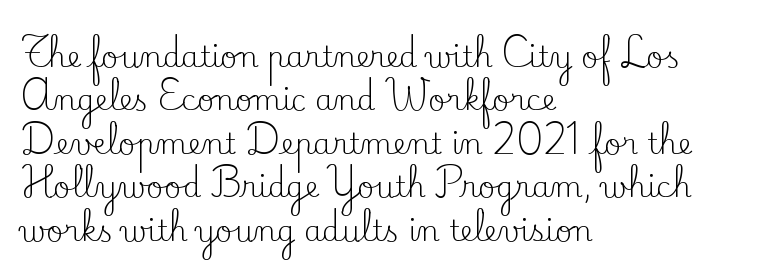
{"italic": "no", "bold": "no", "weight": "regular", "width": "normal", "stroke_contrast": "low", "x_height": "small", "monospaced": "no", "underline": "no", "align": "left", "line_spacing": "normal", "line_spacing_ratio": 1.5, "letter_spacing": "normal", "letter_spacing_em": 0.0, "glyph_px": 29}
